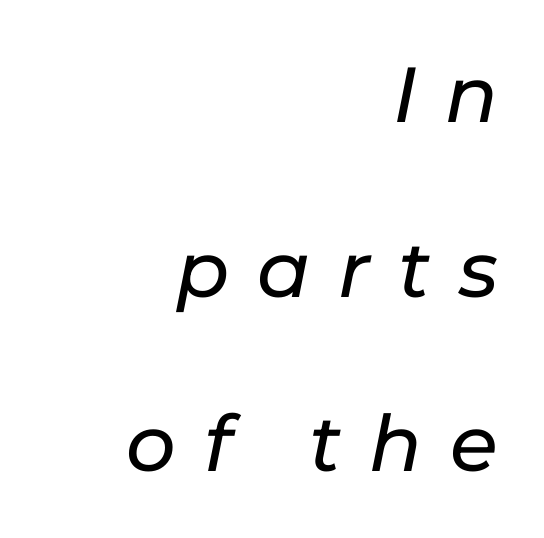
Looks like regular typesetting: each glyph gets only the width it needs. Characters follow at a spacing far wider than the type designer built in. Summary of vertical rhythm: relaxed, with wide interline spacing. Check under the words: just untouched page.
